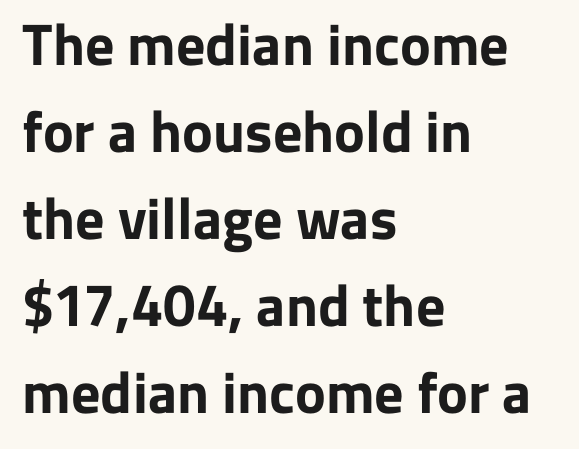
The image shows 58 px bold sans-serif type, upright; set left-aligned, normal line spacing (1.5x), normal letter spacing, not underlined; low stroke contrast and a medium x-height.
